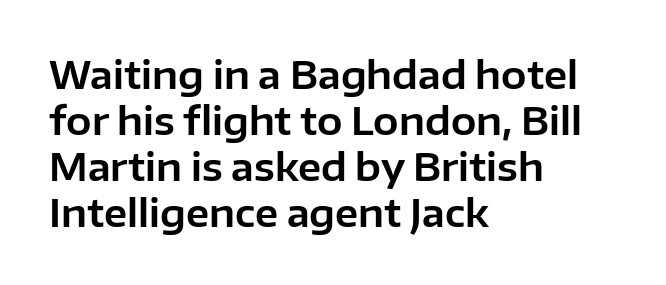
{"serif": "no", "italic": "no", "width": "normal", "stroke_contrast": "low", "x_height": "medium", "monospaced": "no", "underline": "no", "align": "left", "line_spacing_ratio": 1.21, "letter_spacing": "normal", "letter_spacing_em": 0.0, "glyph_px": 38}
